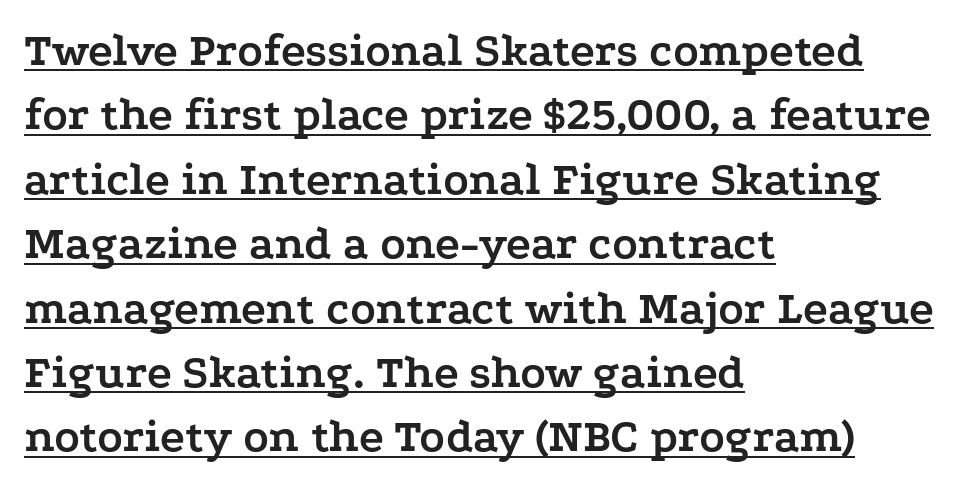
{"serif": "yes", "italic": "no", "bold": "yes", "weight": "semibold", "width": "wide", "stroke_contrast": "low", "x_height": "medium", "monospaced": "no", "underline": "yes", "align": "left", "line_spacing": "normal", "line_spacing_ratio": 1.37, "letter_spacing": "normal", "letter_spacing_em": 0.0, "glyph_px": 47}
